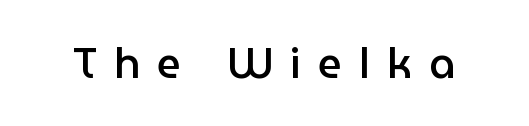
The image shows 42 px semibold sans-serif type, upright; set unusually wide letter spacing (+0.41 em), not underlined; low stroke contrast and a medium x-height.
